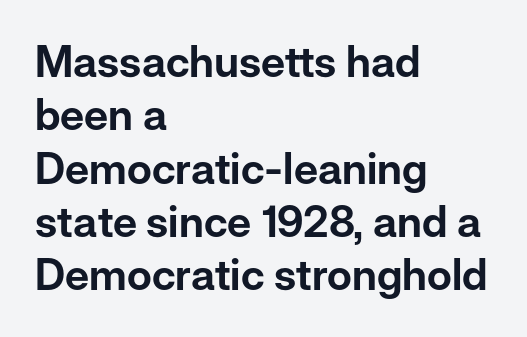
Q: Is the text italic (slanted)? A: No, it is upright.
Q: Is the typeface a serif or a sans-serif typeface? A: Sans-serif.
Q: Is the text underlined? A: No.
Q: How is the paragraph aligned? A: Left-aligned.
Q: Is the spacing between letters normal or unusually wide? A: Normal.
Q: Width (condensed, normal, or wide)? A: Normal.
Q: Stroke contrast? A: Low.
Q: x-height? A: Medium.
Q: Monospaced? A: No.
